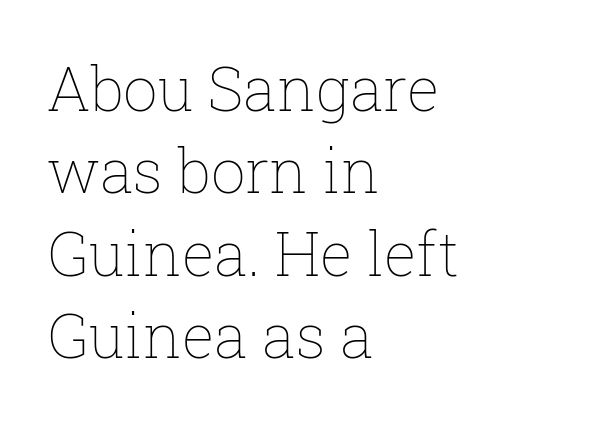
{"italic": "no", "bold": "no", "weight": "thin", "width": "normal", "stroke_contrast": "low", "x_height": "medium", "monospaced": "no", "underline": "no", "align": "left", "line_spacing": "normal", "line_spacing_ratio": 1.35, "letter_spacing": "normal", "letter_spacing_em": 0.0, "glyph_px": 61}
